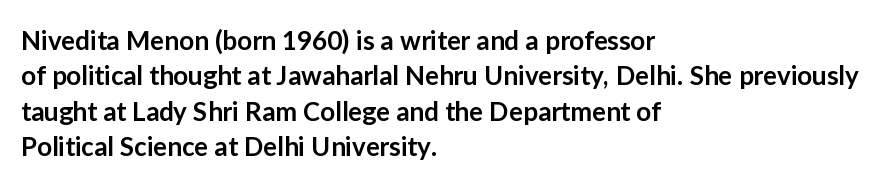
Quick note: underline off. Is the letter spacing exaggerated? No — it looks like the ordinary default. Each new line begins a customary step beneath the previous one. Its strokes are somewhat broadened, the hallmark of semibold type.
